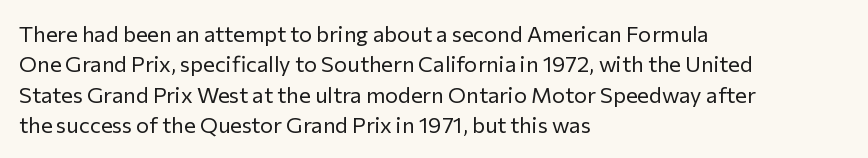
A quiet, ordinary-to-light weight characterises the typeface. The text block is weighted toward the left margin, trailing off unevenly rightward. This rendering leaves character spacing at its baseline value. Characters remain perfectly vertical along every line. The strip under each line holds only bare page.
